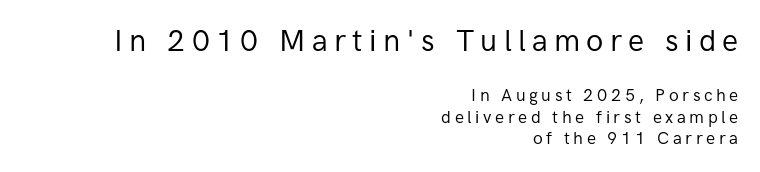
{"serif": "no", "italic": "no", "bold": "no", "weight": "regular", "width": "normal", "stroke_contrast": "low", "x_height": "medium", "monospaced": "no", "underline": "no", "align": "right", "line_spacing": "normal", "line_spacing_ratio": 1.27, "letter_spacing": "wide", "letter_spacing_em": 0.21, "larger_block": "first", "size_ratio": 1.76, "glyph_px": 30}
